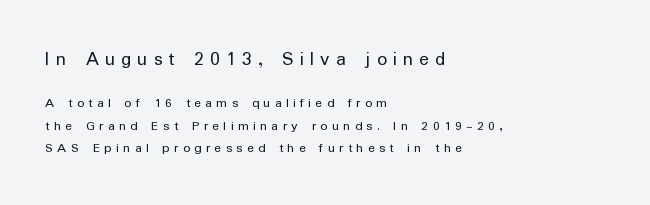
Q: Is the text bold? A: No.
Q: Is the text italic (slanted)? A: No, it is upright.
Q: Is the text underlined? A: No.
Q: How is the paragraph aligned? A: Left-aligned.
Q: Is the spacing between letters normal or unusually wide? A: Unusually wide.
Q: Is the spacing between lines tight, normal or loose? A: Normal.
Q: Which block of text is set in a larger size, the first (top) or the second (bottom)? A: The first (top) one.
